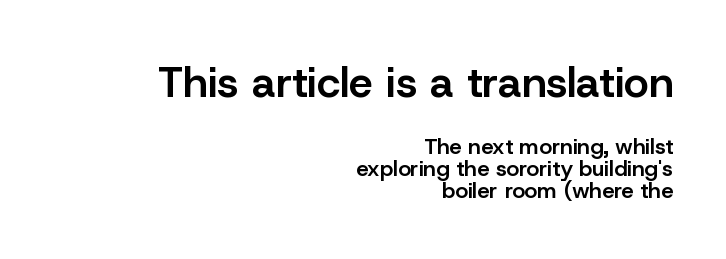
Is this a fixed-width face? No — the glyphs have proportional, varying widths. Type size steps down from the first block to the second. Layout note: lines flush right. The letters carry no serifs — their stems end cleanly without finishing strokes. Each new line begins almost immediately beneath the previous one.
